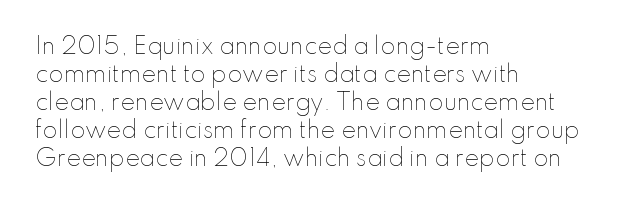
{"italic": "no", "bold": "no", "underline": "no", "align": "left", "line_spacing": "normal", "line_spacing_ratio": 1.27, "letter_spacing": "normal", "letter_spacing_em": 0.0, "glyph_px": 22}
